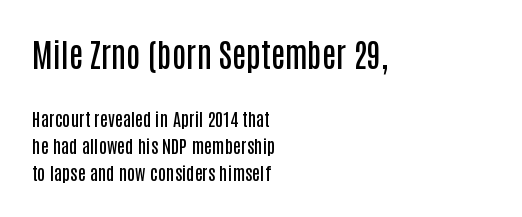
A sans-serif font was chosen for this passage. Default kerning and tracking; the words read as compact shapes. Think of a printed novel: that variable character pitch is what you see here. The passage is arranged the way most books set body copy — flush left.
